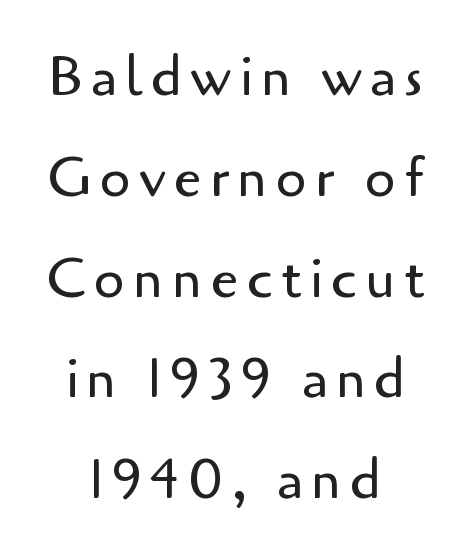
Tall strokes in this sample are plumb rather than angled. Rule under the text: the space is simply empty. Note the varied advance widths — an 'i' is clearly narrower than an 'm'. The text was rendered using a sans face with plain stroke endings. Ink coverage per letter is moderate at most.
